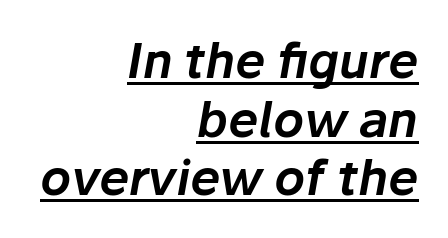
Observe the ordinary spacing: letters are neighbours, not strangers. The typesetter has applied underlining to the passage shown. The face used here is proportionally spaced, like ordinary book or web type. Notice how the stems are inclined rather than vertical — that's the hallmark of italics.
